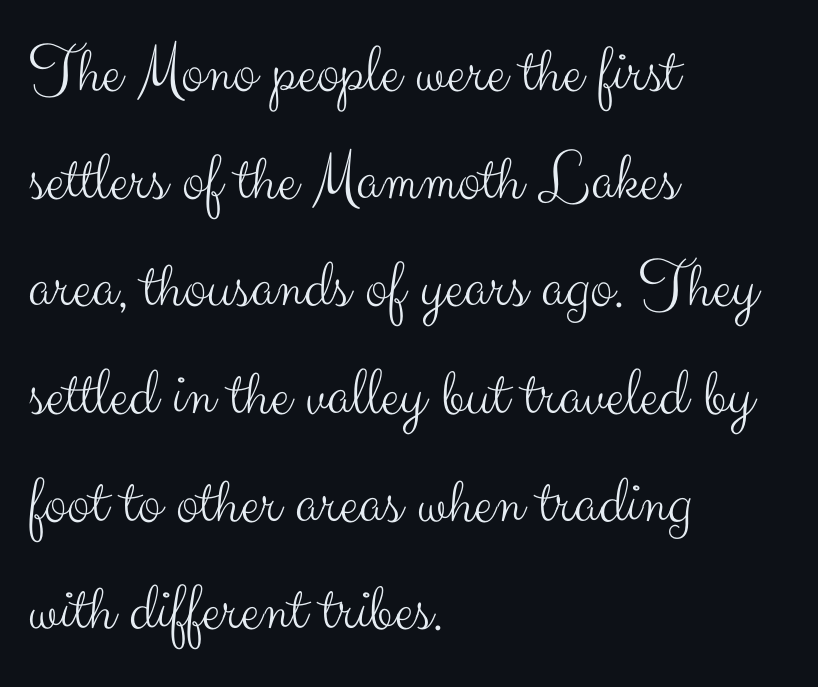
{"serif": "no", "bold": "no", "weight": "light", "width": "normal", "stroke_contrast": "medium", "x_height": "small", "monospaced": "no", "underline": "no", "align": "left", "line_spacing": "normal", "line_spacing_ratio": 1.56, "letter_spacing": "normal", "letter_spacing_em": 0.0, "glyph_px": 69}
